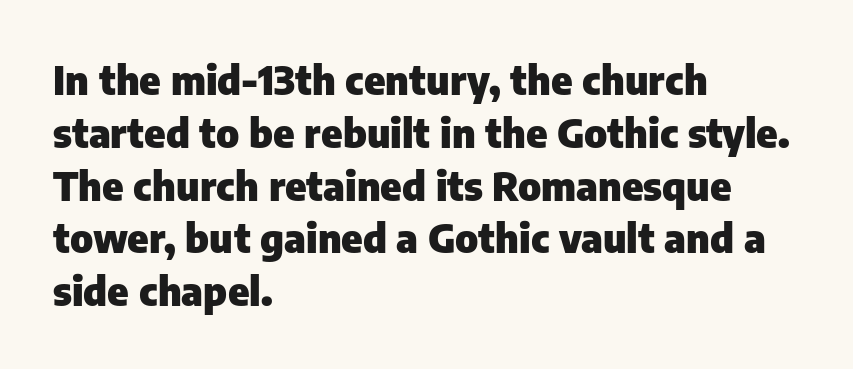
Q: Is the text bold? A: Yes.
Q: Is the text italic (slanted)? A: No, it is upright.
Q: Is the typeface a serif or a sans-serif typeface? A: Sans-serif.
Q: Is the text underlined? A: No.
Q: How is the paragraph aligned? A: Left-aligned.
Q: Is the spacing between letters normal or unusually wide? A: Normal.
Q: Is the spacing between lines tight, normal or loose? A: Normal.
Q: Width (condensed, normal, or wide)? A: Normal.
Q: Stroke contrast? A: Low.
Q: x-height? A: Medium.
Q: Monospaced? A: No.
